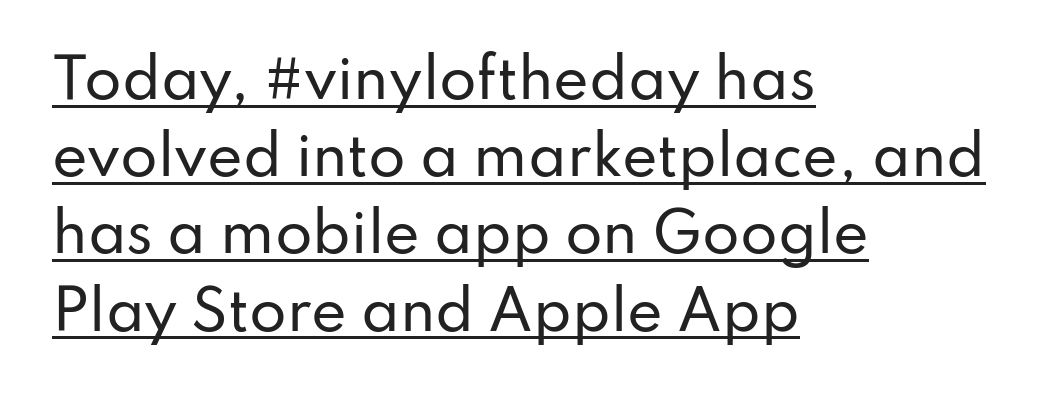
{"serif": "no", "italic": "no", "width": "normal", "stroke_contrast": "low", "x_height": "small", "monospaced": "no", "underline": "yes", "align": "left", "line_spacing": "normal", "line_spacing_ratio": 1.43, "letter_spacing": "normal", "letter_spacing_em": 0.0, "glyph_px": 54}
